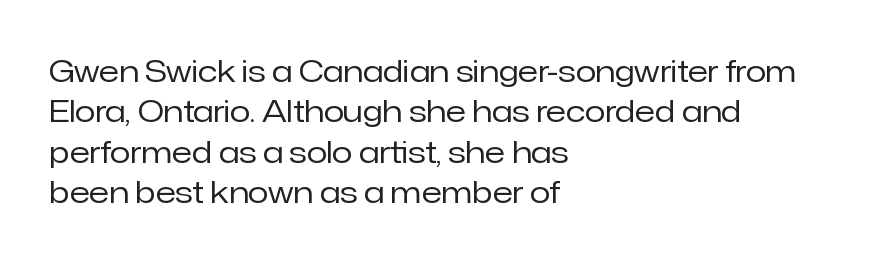
The image shows 30 px regular-weight sans-serif type, upright; set left-aligned, normal line spacing (1.35x), normal letter spacing, not underlined; low stroke contrast and a medium x-height.
